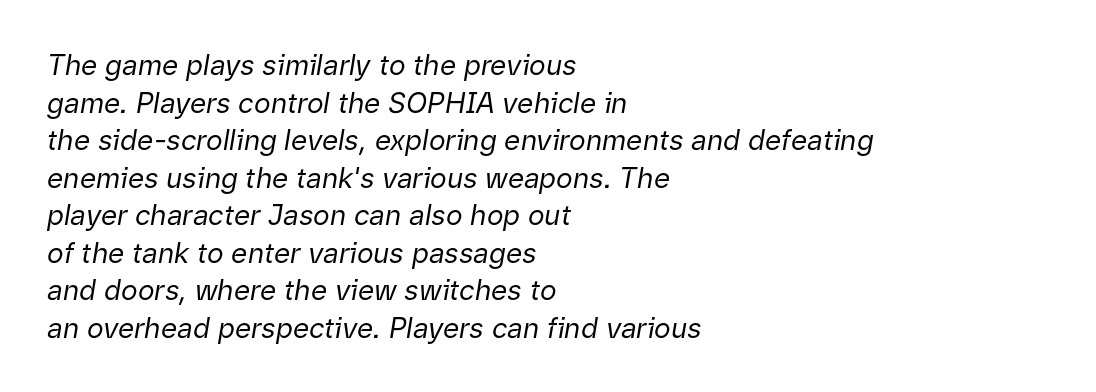
The strip under each line holds only bare page. Stems here are at most as thick as an everyday book face. Standard letterfit; no display-style spreading of the glyphs. Each line starts at the same left margin while the right side varies.
